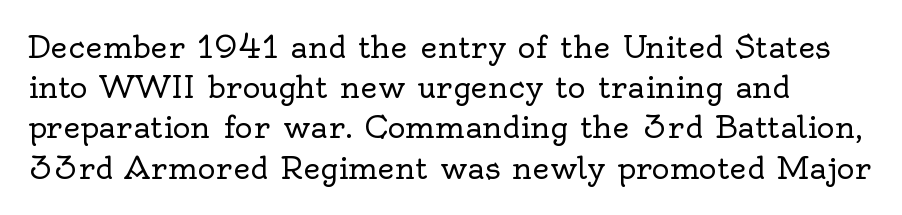
Q: Is the text bold? A: No.
Q: Is the text italic (slanted)? A: No, it is upright.
Q: Is the typeface a serif or a sans-serif typeface? A: Serif.
Q: Is the text underlined? A: No.
Q: Is the spacing between letters normal or unusually wide? A: Normal.
Q: Is the spacing between lines tight, normal or loose? A: Normal.
Q: Width (condensed, normal, or wide)? A: Normal.
Q: x-height? A: Small.
Q: Monospaced? A: No.
